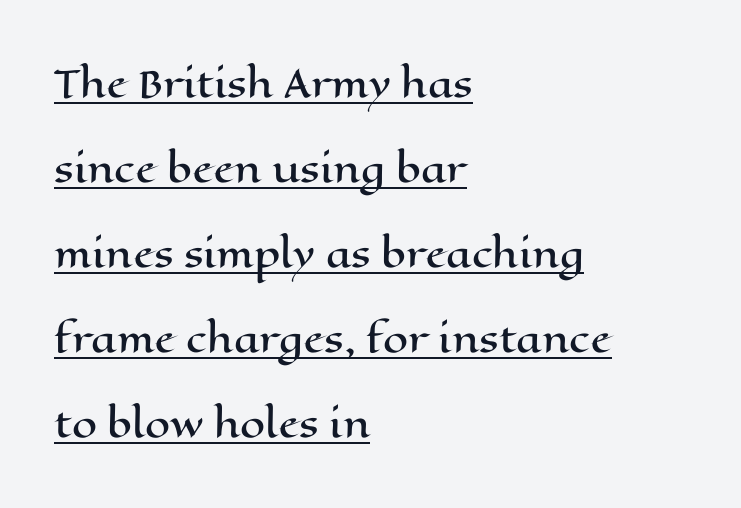
Q: Is the text italic (slanted)? A: No, it is upright.
Q: Is the text underlined? A: Yes.
Q: How is the paragraph aligned? A: Left-aligned.
Q: Is the spacing between letters normal or unusually wide? A: Normal.
Q: Is the spacing between lines tight, normal or loose? A: Loose.
Q: Width (condensed, normal, or wide)? A: Wide.
Q: Stroke contrast? A: High.
Q: x-height? A: Medium.
Q: Monospaced? A: No.
